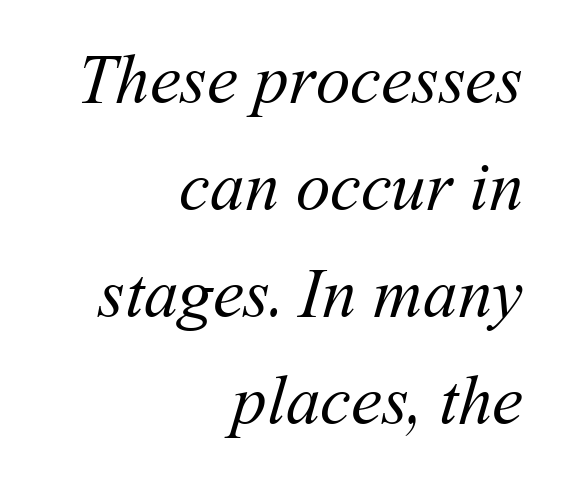
The image shows 69 px regular-weight type; set right-aligned, normal line spacing (1.55x), normal letter spacing, not underlined; medium stroke contrast and a medium x-height.
